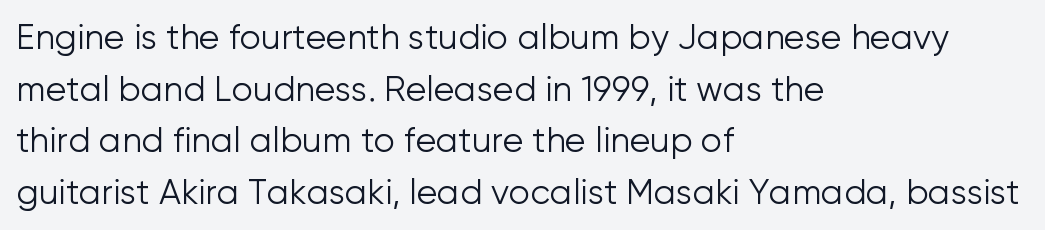
{"serif": "no", "italic": "no", "bold": "no", "weight": "light", "width": "normal", "stroke_contrast": "low", "x_height": "medium", "monospaced": "no", "underline": "no", "align": "left", "line_spacing": "normal", "line_spacing_ratio": 1.52, "letter_spacing": "normal", "letter_spacing_em": 0.0, "glyph_px": 34}
